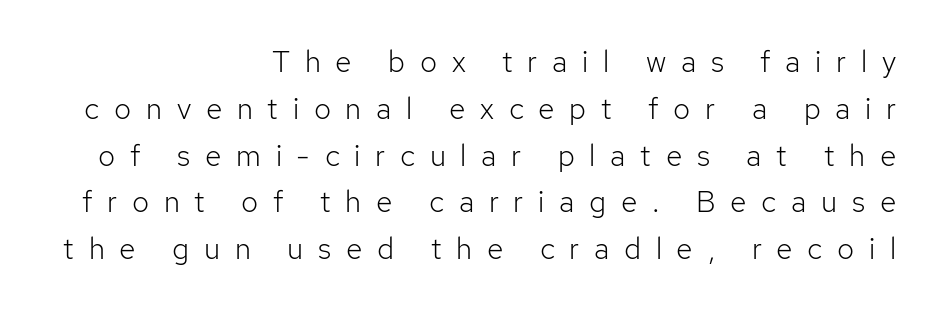
One glance says typical: line gaps are just what's usual. Caption: multi-line text, flush right, ragged left. Stems here are at most as thick as an everyday book face. A clean baseline with only descenders dipping below it. Note the varied advance widths — an 'i' is clearly narrower than an 'm'. Caption: expanded tracking, letters set apart.
